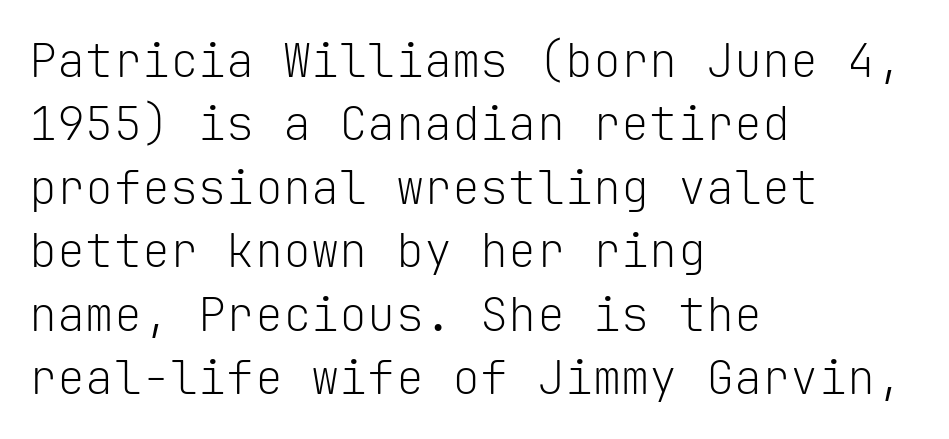
The image shows 47 px light sans-serif type, upright, monospaced; set left-aligned, normal line spacing (1.35x), normal letter spacing, not underlined; low stroke contrast and a medium x-height.
